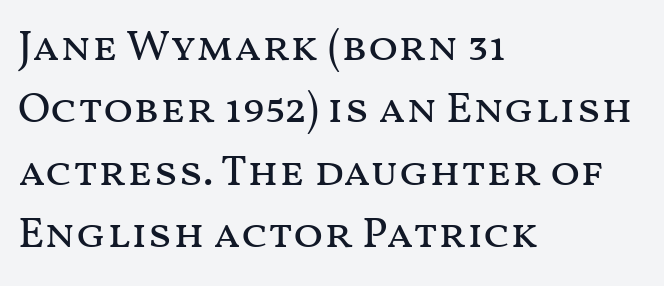
No letter is thick-stroked: the sample isn't bold. The letters sit at their default tracking, neither squeezed nor spread. Tall strokes in this sample are plumb rather than angled. Note the varied advance widths — an 'i' is clearly narrower than an 'm'.
